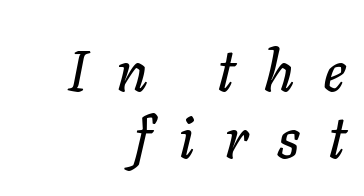
Any mark beneath the type? The region is blank. This sample has the flowing, uneven cadence of proportional lettering. Each word looks stretched out because of the extra space between its letters. Slanted lettering throughout. A flush-right, rag-left setting is used for this passage.
